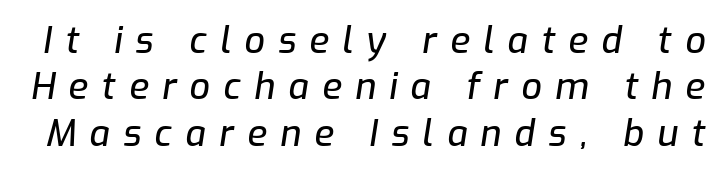
Each word looks stretched out because of the extra space between its letters. Baseline-to-baseline distance is the conventional proportion of letter height. Only glyphs here, with clear space below each row. Posture: slanted. Varying glyph widths throughout — classic text-font behaviour.
